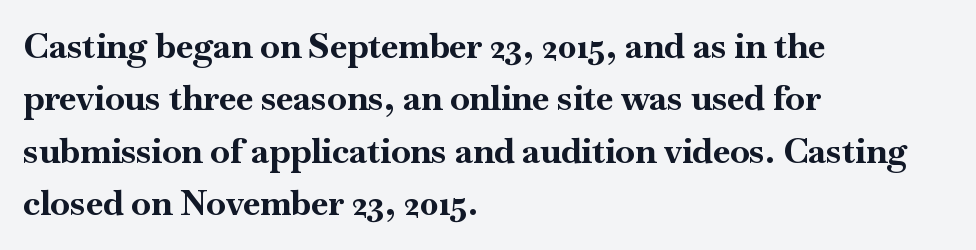
Q: Is the text bold? A: Yes.
Q: Is the text italic (slanted)? A: No, it is upright.
Q: Is the typeface a serif or a sans-serif typeface? A: Serif.
Q: Is the text underlined? A: No.
Q: How is the paragraph aligned? A: Left-aligned.
Q: Is the spacing between letters normal or unusually wide? A: Normal.
Q: Is the spacing between lines tight, normal or loose? A: Normal.
Q: Width (condensed, normal, or wide)? A: Normal.
Q: Stroke contrast? A: High.
Q: x-height? A: Small.
Q: Monospaced? A: No.
